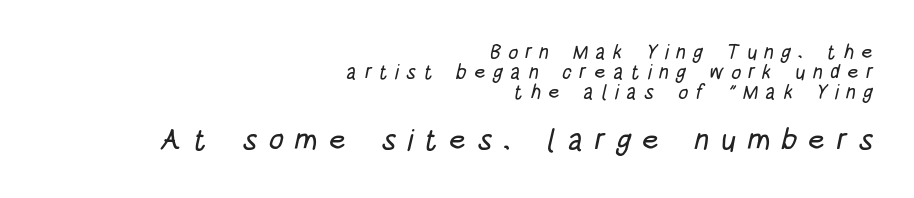
The image shows 30 px condensed sans-serif type; set right-aligned, tight line spacing (0.99x), unusually wide letter spacing (+0.36 em), not underlined; the second (bottom) block is 1.5x larger; low stroke contrast and a large x-height.
